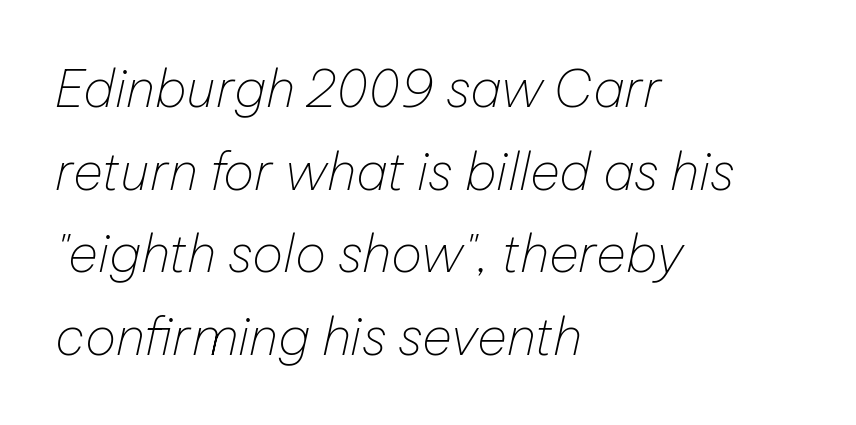
Q: Is the text bold? A: No.
Q: Is the text italic (slanted)? A: Yes, it leans right by about 12 degrees.
Q: Is the text underlined? A: No.
Q: How is the paragraph aligned? A: Left-aligned.
Q: Is the spacing between letters normal or unusually wide? A: Normal.
Q: Is the spacing between lines tight, normal or loose? A: Normal.
Q: Width (condensed, normal, or wide)? A: Normal.
Q: Stroke contrast? A: Low.
Q: x-height? A: Medium.
Q: Monospaced? A: No.
